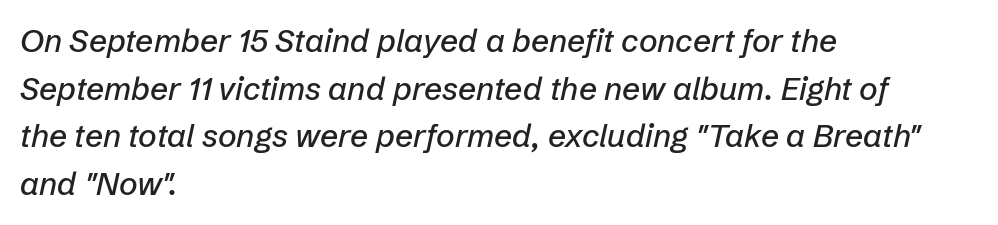
Q: Is the text italic (slanted)? A: Yes, it leans right by about 12 degrees.
Q: Is the text underlined? A: No.
Q: How is the paragraph aligned? A: Left-aligned.
Q: Is the spacing between letters normal or unusually wide? A: Normal.
Q: Is the spacing between lines tight, normal or loose? A: Normal.
Q: Width (condensed, normal, or wide)? A: Normal.
Q: Stroke contrast? A: Low.
Q: x-height? A: Medium.
Q: Monospaced? A: No.
